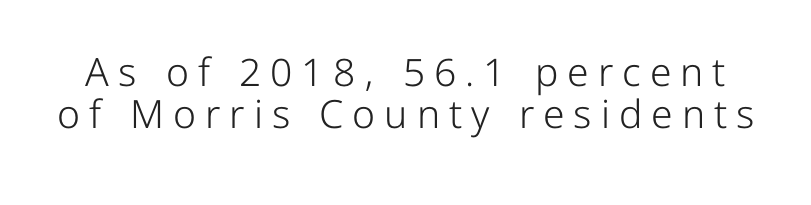
The passage shown is typeset with a sans-serif family. Look at the tracking — it's clearly loosened, letters drifting apart. Weight class: somewhere from thin through regular. Just letters on the line, the space beneath them empty. The type sits square on the baseline with zero lean. Spacing verdict: proportional, widths tailored to each character.
